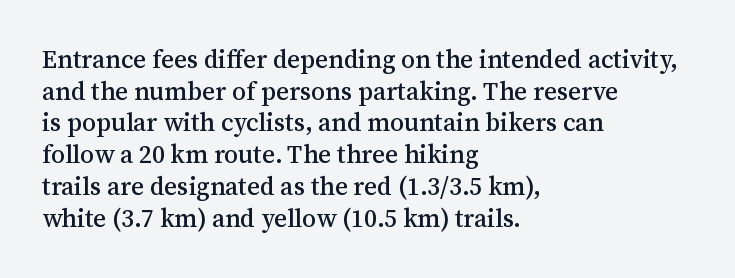
The image shows 25 px text type, upright; set left-aligned, normal line spacing (1.27x), normal letter spacing, not underlined.
